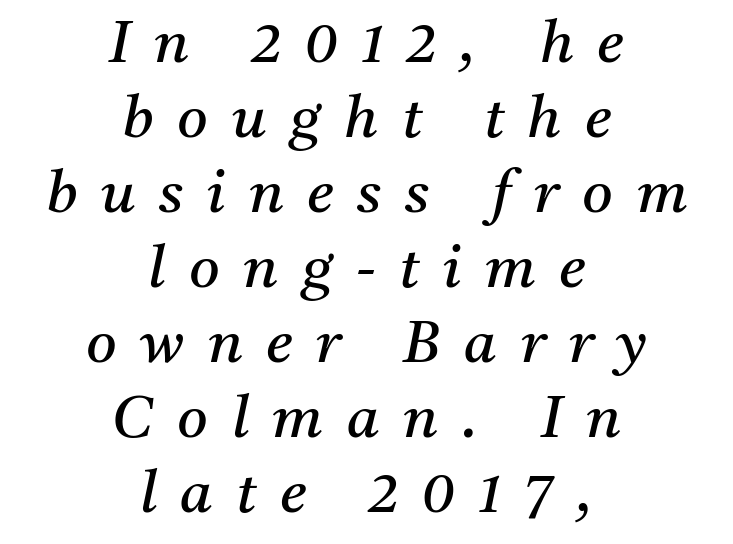
You could not count columns in this text — the font is proportionally spaced. The horizontal fit of the characters is loose and conspicuously gappy. This block has exactly the height ordinary leading produces. Stem width sits at or under what a default text font uses. Quick note: italic. Words float on clear page, feet unadorned.
